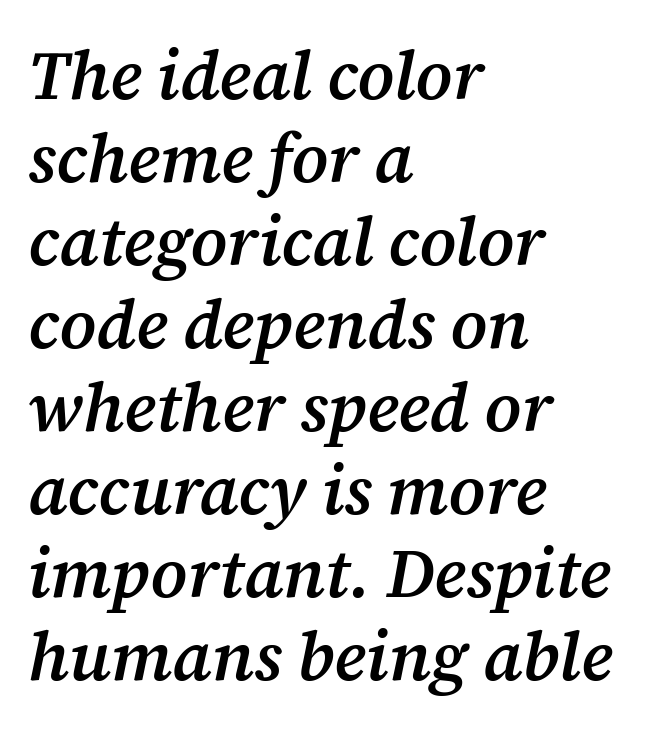
{"serif": "yes", "italic": "yes", "lean": "right", "slant_degrees": 12, "bold": "semi", "weight": "semibold", "width": "normal", "stroke_contrast": "medium", "x_height": "medium", "monospaced": "no", "underline": "no", "align": "left", "line_spacing_ratio": 1.22, "letter_spacing": "normal", "letter_spacing_em": 0.0, "glyph_px": 68}
